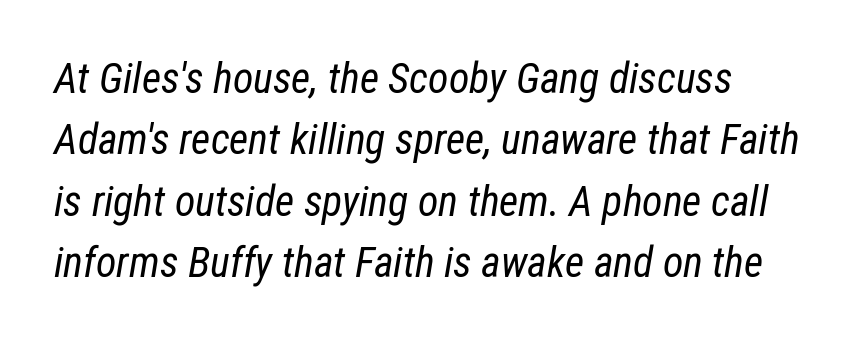
{"italic": "yes", "lean": "right", "slant_degrees": 12, "bold": "no", "weight": "regular", "width": "condensed", "stroke_contrast": "low", "x_height": "medium", "monospaced": "no", "underline": "no", "line_spacing": "normal", "line_spacing_ratio": 1.46, "letter_spacing": "normal", "letter_spacing_em": 0.0, "glyph_px": 42}
